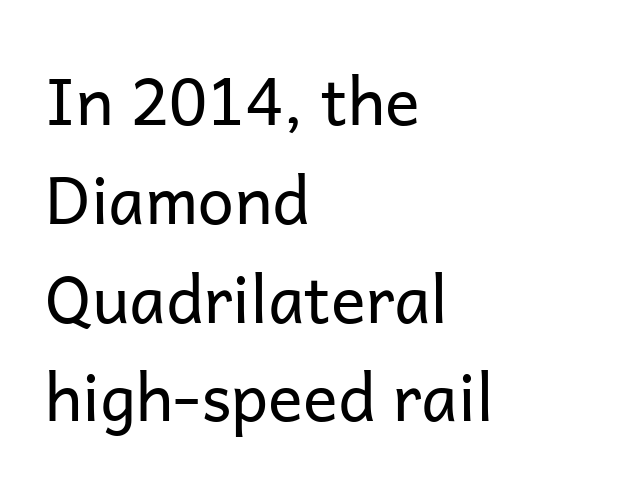
A typesetter would mark this as roman, not italic. This rendering features lettering with no underline. Regarding serifs, this sample does without them. The leading is moderate, giving the passage an even texture. Think of a printed novel: that variable character pitch is what you see here.
